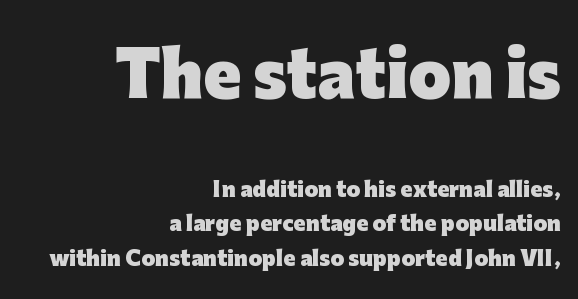
{"serif": "no", "italic": "no", "bold": "yes", "weight": "heavy", "width": "normal", "stroke_contrast": "low", "x_height": "medium", "monospaced": "no", "underline": "no", "align": "right", "line_spacing_ratio": 1.71, "letter_spacing": "normal", "letter_spacing_em": 0.0, "larger_block": "first", "size_ratio": 3.05, "glyph_px": 61}
